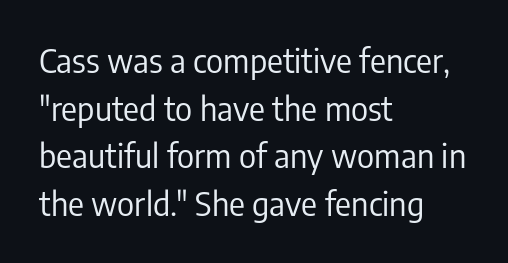
You can tell from the bare stems that sans-serif type was used. Quick note: underline off. When letters stand straight like this, we call the style roman or upright. The setting favours the left margin, as ordinary paragraphs usually do. Is the letter spacing exaggerated? No — it looks like the ordinary default. This sample keeps an unexceptional amount of space between lines.
